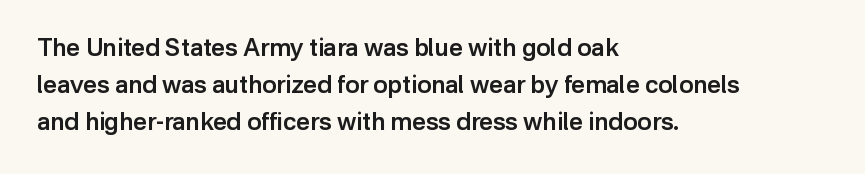
The image shows 24 px text type, upright; set left-aligned, normal line spacing (1.55x), normal letter spacing, not underlined.
